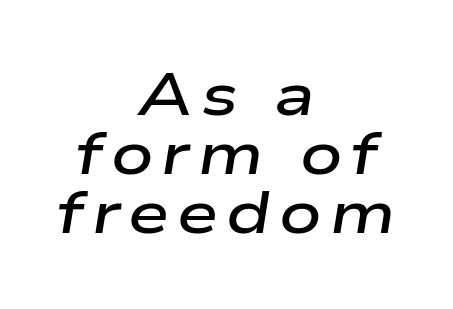
{"italic": "yes", "lean": "right", "slant_degrees": 9, "bold": "semi", "weight": "semibold", "width": "wide", "stroke_contrast": "low", "x_height": "medium", "monospaced": "no", "underline": "no", "align": "center", "line_spacing": "tight", "line_spacing_ratio": 1.0, "glyph_px": 59}
